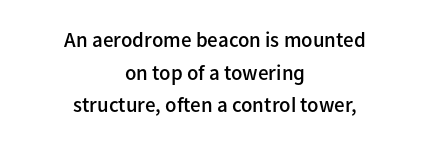
The image shows 21 px text type, upright; set centered, normal line spacing (1.55x), normal letter spacing, not underlined.
